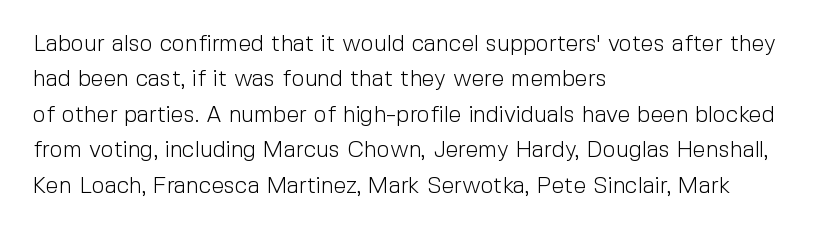
The face looks like a standard text weight, possibly lighter. Vertical strokes here are truly vertical. These lines keep a tight, regular rhythm from letter to letter. Leading matches the norm, producing a regular column. Left-aligned paragraph, ragged on the right. The space directly below the letters is spotless.
